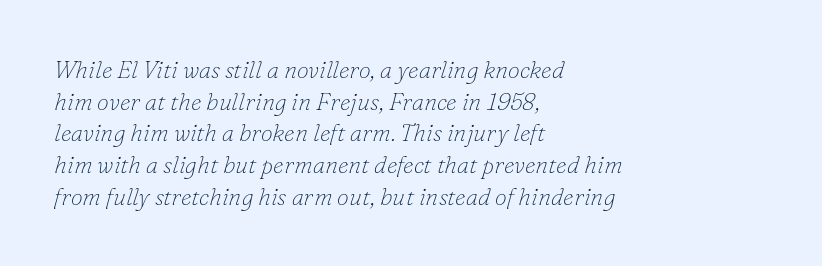
Q: Is the text bold? A: No.
Q: Is the text italic (slanted)? A: Yes, it leans right by about 16 degrees.
Q: Is the text underlined? A: No.
Q: How is the paragraph aligned? A: Left-aligned.
Q: Is the spacing between letters normal or unusually wide? A: Normal.
Q: Is the spacing between lines tight, normal or loose? A: Normal.
